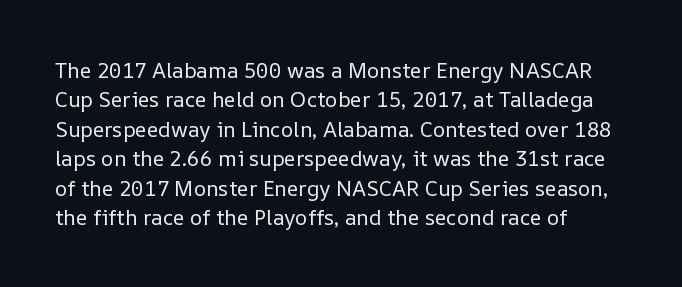
{"italic": "no", "bold": "no", "underline": "no", "align": "left", "line_spacing": "normal", "line_spacing_ratio": 1.4, "letter_spacing": "normal", "letter_spacing_em": 0.0, "glyph_px": 21}
